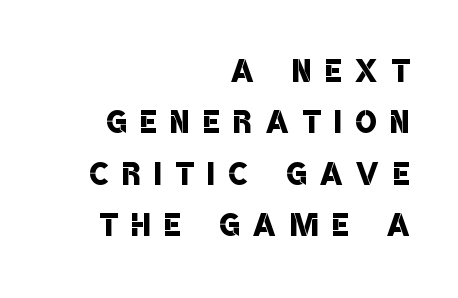
{"serif": "no", "bold": "semi", "weight": "semibold", "width": "condensed", "stroke_contrast": "low", "x_height": "large", "monospaced": "no", "underline": "no", "align": "right", "line_spacing_ratio": 1.17, "letter_spacing": "wide", "letter_spacing_em": 0.32, "glyph_px": 44}
